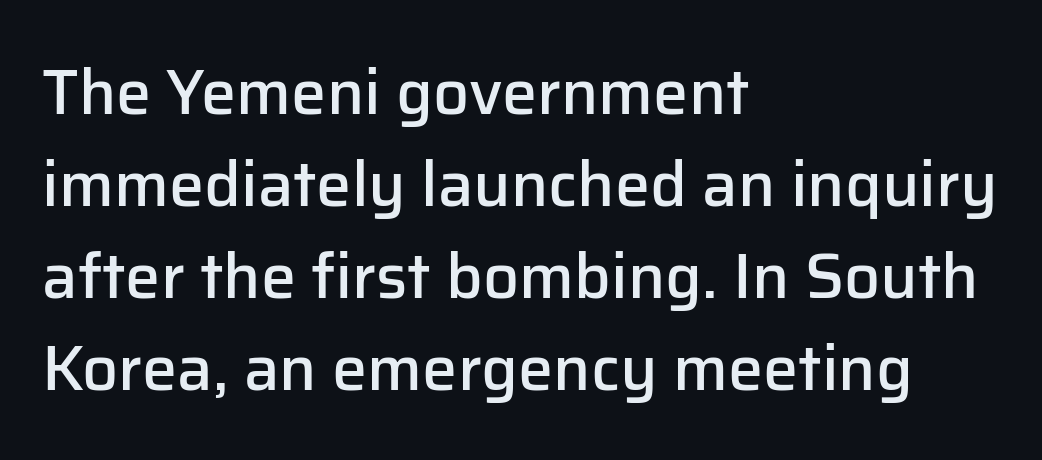
Q: Is the text bold? A: Semi-bold.
Q: Is the text italic (slanted)? A: No, it is upright.
Q: Is the typeface a serif or a sans-serif typeface? A: Sans-serif.
Q: Is the text underlined? A: No.
Q: How is the paragraph aligned? A: Left-aligned.
Q: Is the spacing between letters normal or unusually wide? A: Normal.
Q: Is the spacing between lines tight, normal or loose? A: Normal.
Q: Width (condensed, normal, or wide)? A: Normal.
Q: Stroke contrast? A: Low.
Q: x-height? A: Medium.
Q: Monospaced? A: No.
